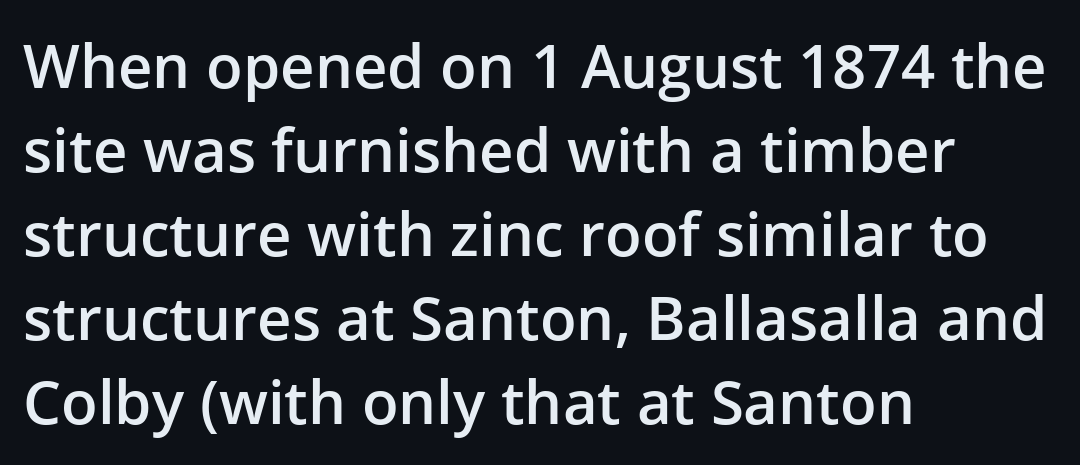
Rows of type keep a routine distance in the vertical direction. A roman cut, with each character standing at attention. There is no visible air inserted between adjacent glyphs. Classification — sans serif. You could not count columns in this text — the font is proportionally spaced.
